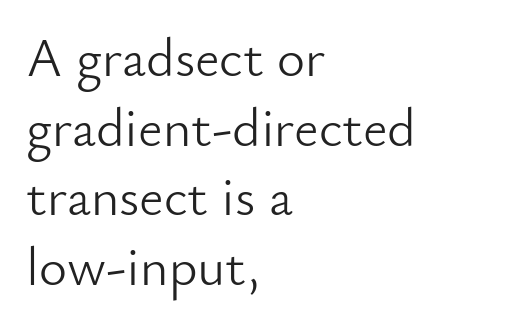
{"serif": "no", "italic": "no", "bold": "no", "weight": "light", "width": "normal", "stroke_contrast": "low", "x_height": "small", "monospaced": "no", "underline": "no", "align": "left", "line_spacing": "normal", "line_spacing_ratio": 1.29, "letter_spacing": "normal", "letter_spacing_em": 0.0, "glyph_px": 54}
